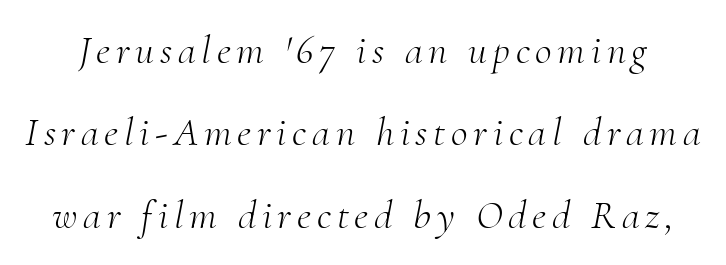
The image shows 41 px light serif type, italic (leaning right); set loose line spacing (2.01x), not underlined; medium stroke contrast and a small x-height.
